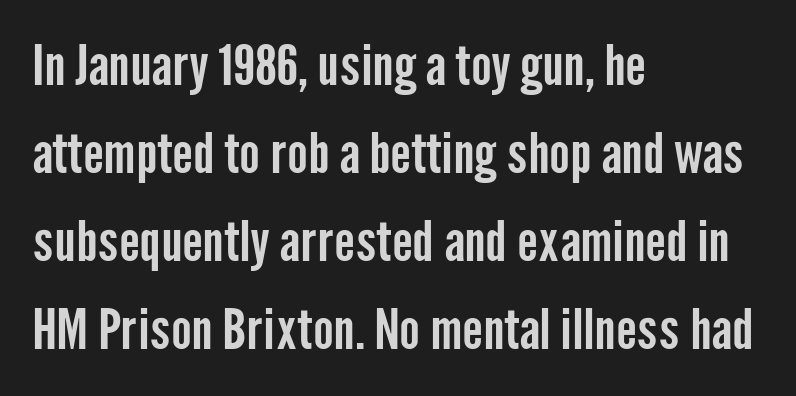
The image shows 55 px condensed sans-serif type, upright; set left-aligned, normal line spacing (1.6x), normal letter spacing, not underlined; low stroke contrast and a medium x-height.
